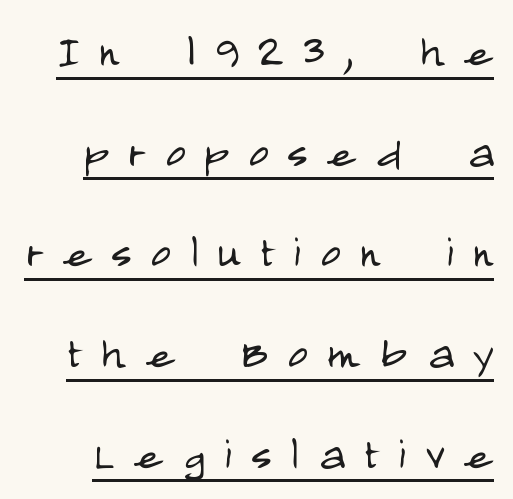
The image shows 55 px light, condensed sans-serif type, upright; set line spacing 1.83x, unusually wide letter spacing (+0.35 em), underlined; low stroke contrast and a large x-height.
